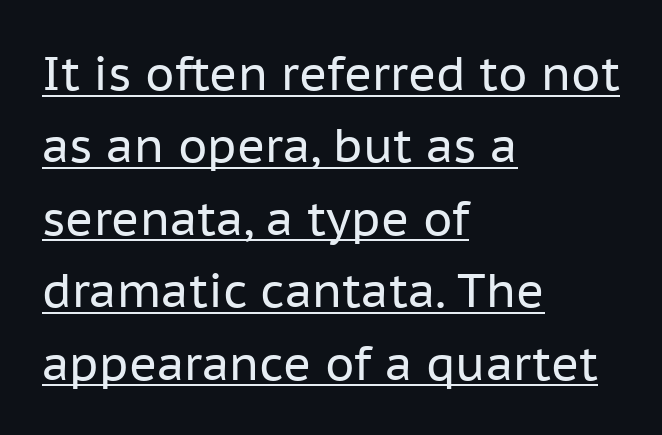
{"serif": "no", "italic": "no", "bold": "no", "weight": "regular", "width": "normal", "stroke_contrast": "low", "x_height": "medium", "monospaced": "no", "underline": "yes", "align": "left", "line_spacing": "normal", "line_spacing_ratio": 1.54, "letter_spacing": "normal", "letter_spacing_em": 0.0, "glyph_px": 47}
